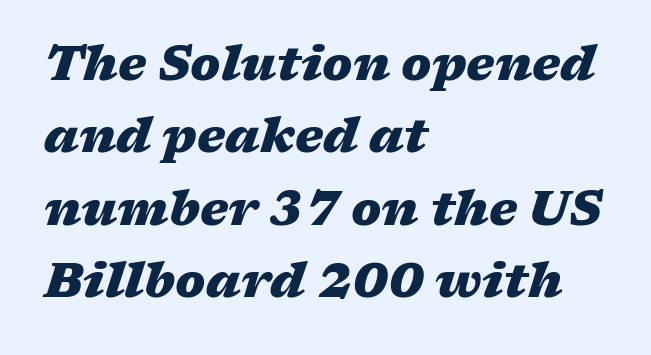
The image shows 48 px heavy, wide type, italic (leaning right); set left-aligned, normal line spacing (1.51x), normal letter spacing, not underlined; medium stroke contrast and a medium x-height.
